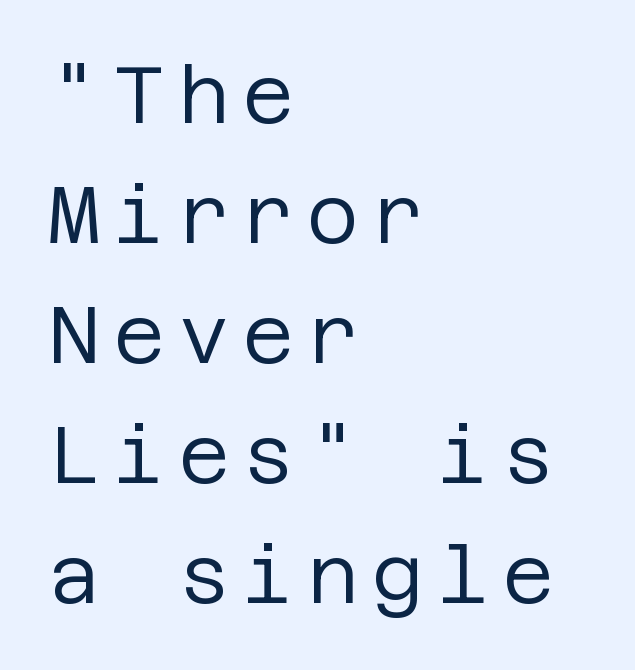
{"serif": "no", "italic": "no", "bold": "no", "weight": "regular", "width": "normal", "stroke_contrast": "low", "x_height": "large", "underline": "no", "align": "left", "line_spacing": "normal", "line_spacing_ratio": 1.5, "glyph_px": 80}
